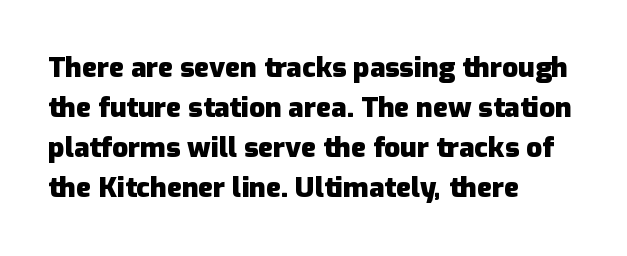
Vertical spacing — default. Regarding serifs, this sample does without them. The letterforms sit shoulder to shoulder at normal distance. Every letter is thick-stroked: bold, no question. In CSS terms this would be text-align: left. The space beneath each line is pristine and unruled.
